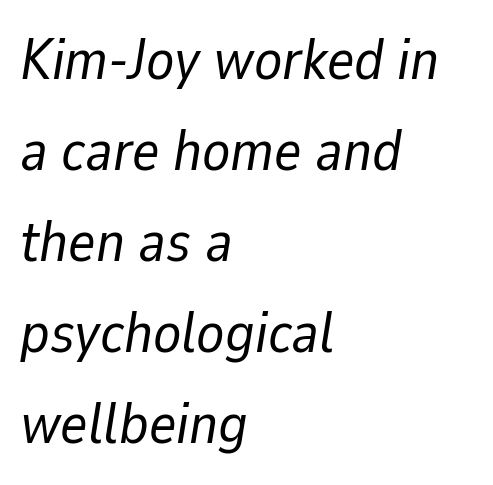
The image shows 58 px regular-weight type, italic (leaning right); set left-aligned, normal line spacing (1.57x), normal letter spacing, not underlined; low stroke contrast and a medium x-height.
